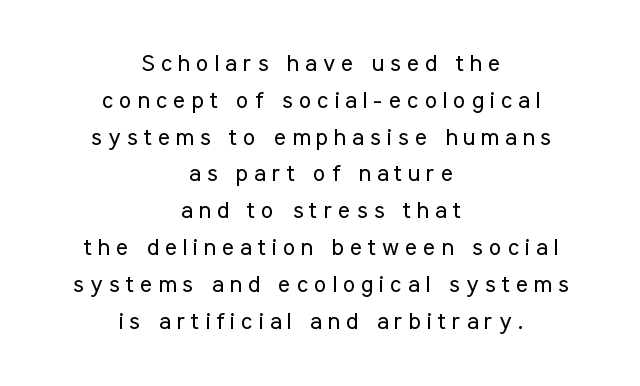
The image shows 23 px text type, upright; set centered, normal line spacing (1.6x), unusually wide letter spacing (+0.26 em), not underlined.
